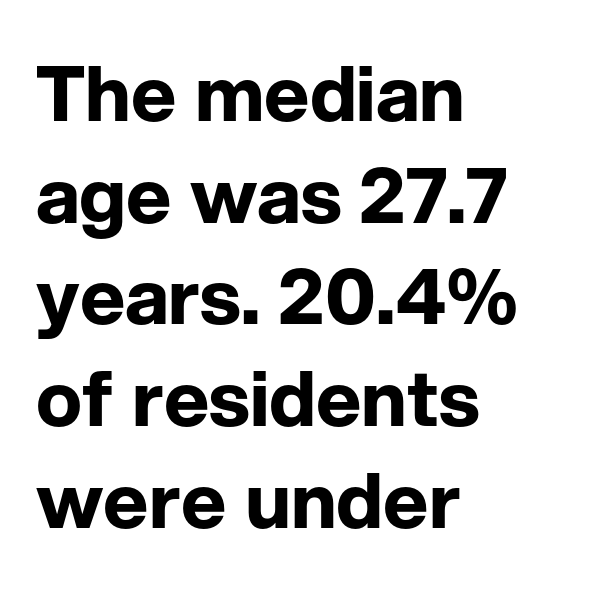
The image shows 77 px bold sans-serif type, upright; set left-aligned, normal line spacing (1.32x), normal letter spacing, not underlined; low stroke contrast and a medium x-height.
